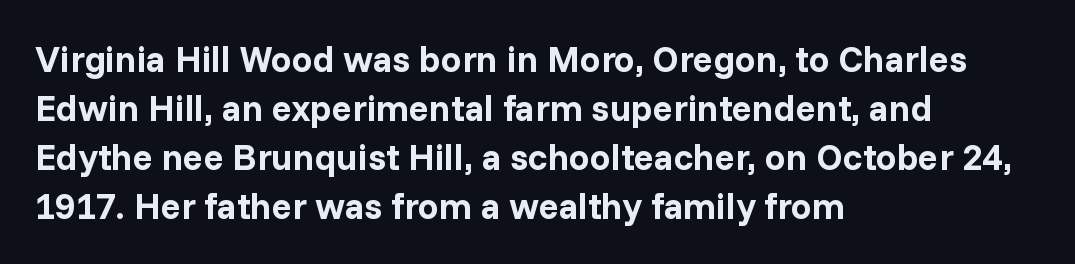
Nothing sits at the stroke ends, so this counts as sans-serif. Every row of glyphs begins at an identical x-position on the left. Compared with typical paragraphs, the rows here are spaced about the same. The face used here is rendered with its standard letterfit.
